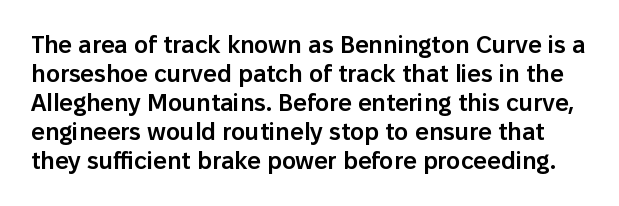
The image shows 24 px text type, upright; set line spacing 1.21x, normal letter spacing, not underlined.
